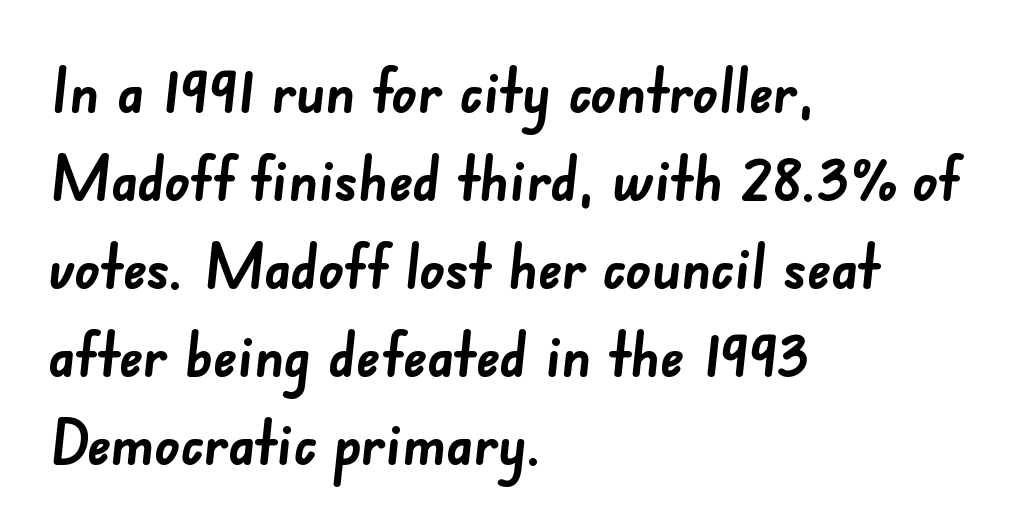
{"serif": "no", "bold": "yes", "weight": "semibold", "width": "normal", "stroke_contrast": "low", "x_height": "small", "monospaced": "no", "underline": "no", "align": "left", "line_spacing": "normal", "line_spacing_ratio": 1.42, "letter_spacing": "normal", "letter_spacing_em": 0.0, "glyph_px": 62}
